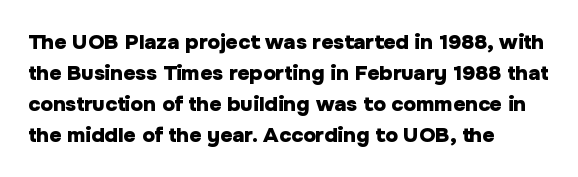
The image shows 21 px bold type, upright; set left-aligned, normal line spacing (1.47x), normal letter spacing, not underlined.
